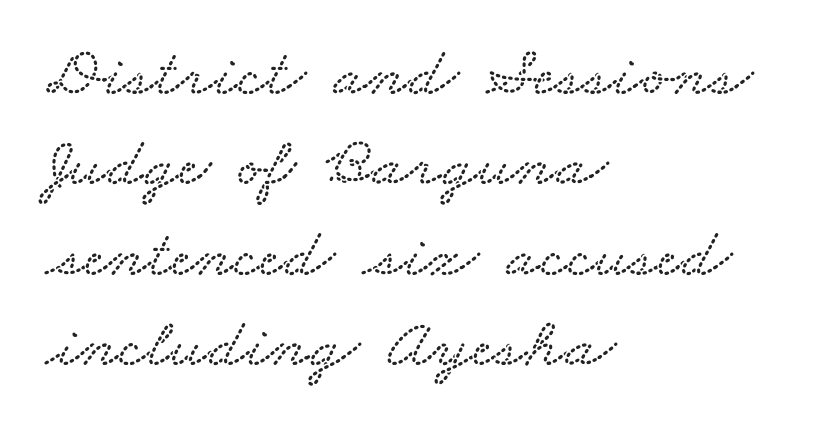
Q: Is the text underlined? A: No.
Q: How is the paragraph aligned? A: Left-aligned.
Q: Is the spacing between letters normal or unusually wide? A: Normal.
Q: Is the spacing between lines tight, normal or loose? A: Normal.
Q: Width (condensed, normal, or wide)? A: Wide.
Q: Stroke contrast? A: Low.
Q: x-height? A: Small.
Q: Monospaced? A: No.
